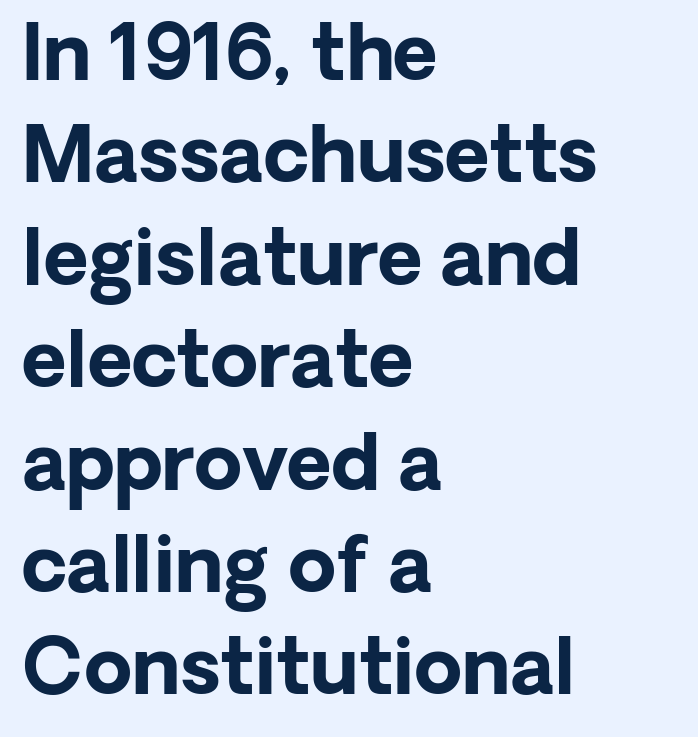
Q: Is the text bold? A: Yes.
Q: Is the text italic (slanted)? A: No, it is upright.
Q: Is the typeface a serif or a sans-serif typeface? A: Sans-serif.
Q: Is the text underlined? A: No.
Q: How is the paragraph aligned? A: Left-aligned.
Q: Is the spacing between letters normal or unusually wide? A: Normal.
Q: Is the spacing between lines tight, normal or loose? A: Normal.
Q: Width (condensed, normal, or wide)? A: Normal.
Q: Stroke contrast? A: Low.
Q: x-height? A: Medium.
Q: Monospaced? A: No.
